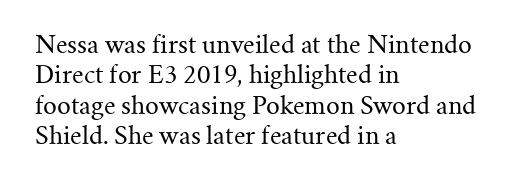
The type sits square on the baseline with zero lean. Only glyphs here, with clear space below each row. This sample is left-justified, so line endings fall wherever the words run out. Nothing unusual about the tracking: characters are spaced as the font intends. No extra ink here — the face is not bold.
